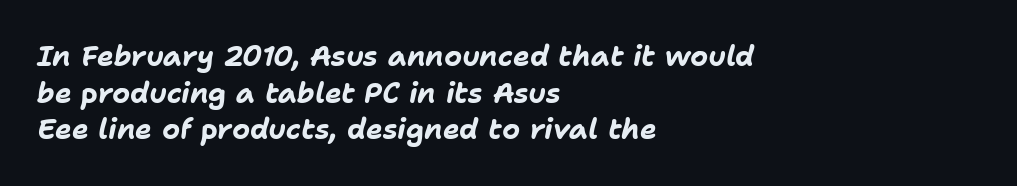
The image shows 28 px bold type, italic (leaning right); set left-aligned, normal line spacing (1.31x), normal letter spacing, not underlined; low stroke contrast and a medium x-height.
